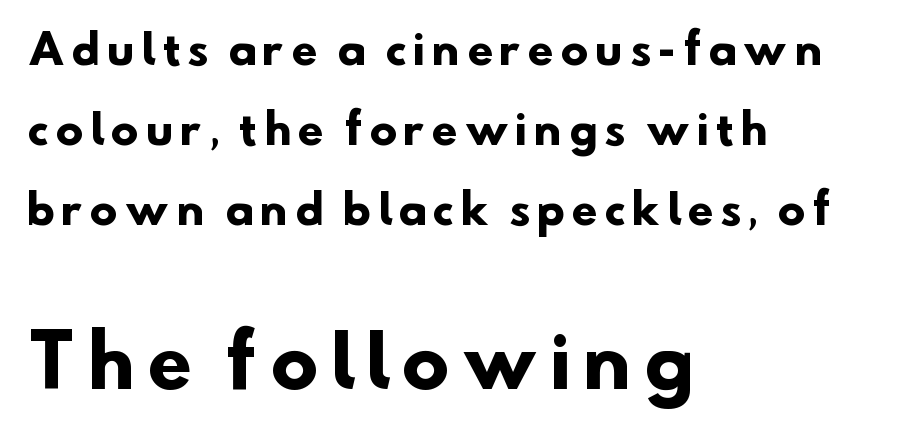
The image shows 71 px heavy sans-serif type; set left-aligned, loose line spacing (1.95x), not underlined; the second (bottom) block is 1.73x larger; low stroke contrast and a small x-height.
